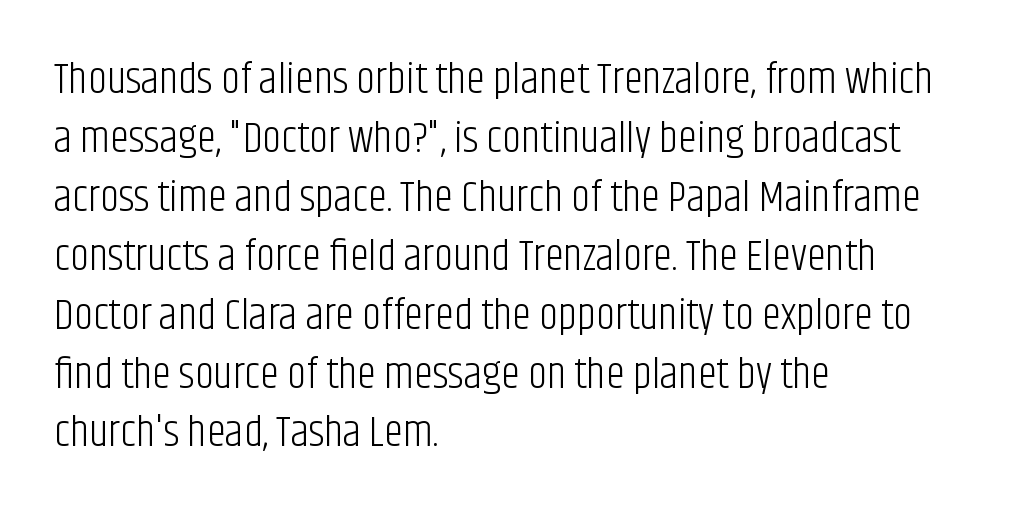
Q: Is the text bold? A: No.
Q: Is the text italic (slanted)? A: No, it is upright.
Q: Is the typeface a serif or a sans-serif typeface? A: Sans-serif.
Q: Is the text underlined? A: No.
Q: How is the paragraph aligned? A: Left-aligned.
Q: Is the spacing between letters normal or unusually wide? A: Normal.
Q: Is the spacing between lines tight, normal or loose? A: Normal.
Q: Width (condensed, normal, or wide)? A: Condensed.
Q: Stroke contrast? A: Low.
Q: x-height? A: Large.
Q: Monospaced? A: No.
